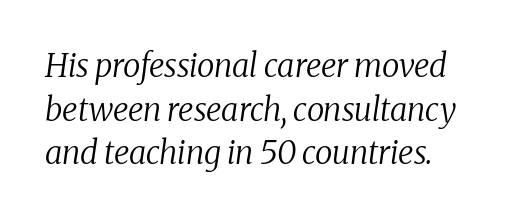
{"serif": "yes", "italic": "yes", "lean": "right", "slant_degrees": 8, "bold": "no", "weight": "regular", "width": "normal", "stroke_contrast": "medium", "x_height": "medium", "monospaced": "no", "underline": "no", "line_spacing": "normal", "line_spacing_ratio": 1.36, "letter_spacing": "normal", "letter_spacing_em": 0.0, "glyph_px": 32}
